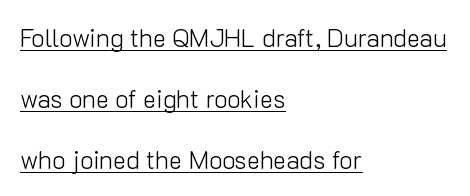
Q: Is the text bold? A: No.
Q: Is the text italic (slanted)? A: No, it is upright.
Q: Is the text underlined? A: Yes.
Q: How is the paragraph aligned? A: Left-aligned.
Q: Is the spacing between letters normal or unusually wide? A: Normal.
Q: Is the spacing between lines tight, normal or loose? A: Loose.
